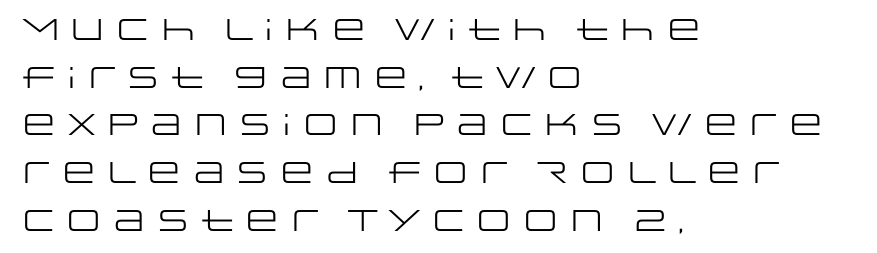
{"serif": "no", "italic": "no", "bold": "no", "weight": "regular", "width": "wide", "stroke_contrast": "low", "x_height": "large", "monospaced": "no", "underline": "no", "align": "left", "line_spacing": "normal", "line_spacing_ratio": 1.59, "letter_spacing": "normal", "letter_spacing_em": 0.0, "glyph_px": 30}
